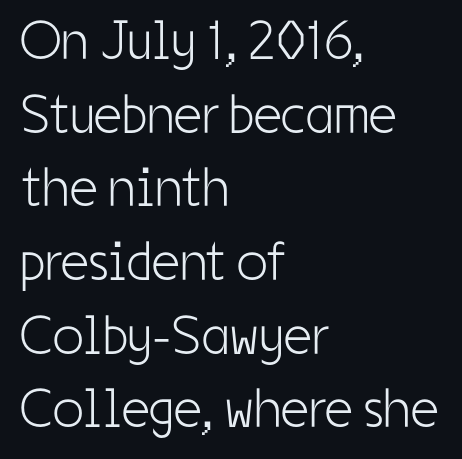
Q: Is the text bold? A: No.
Q: Is the text italic (slanted)? A: No, it is upright.
Q: Is the typeface a serif or a sans-serif typeface? A: Sans-serif.
Q: Is the text underlined? A: No.
Q: How is the paragraph aligned? A: Left-aligned.
Q: Is the spacing between letters normal or unusually wide? A: Normal.
Q: Is the spacing between lines tight, normal or loose? A: Normal.
Q: Width (condensed, normal, or wide)? A: Condensed.
Q: Stroke contrast? A: Low.
Q: x-height? A: Medium.
Q: Monospaced? A: No.
